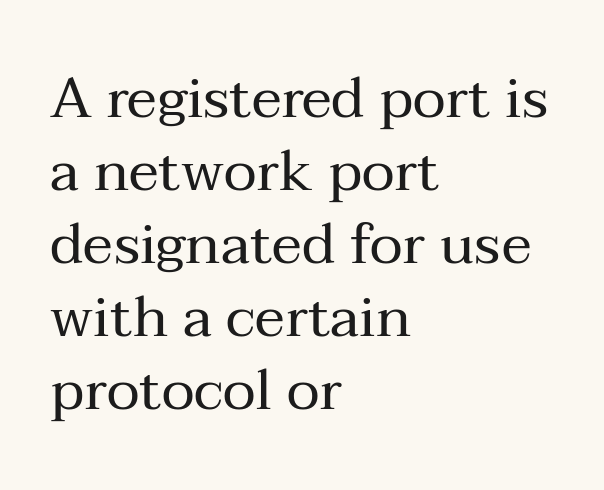
Q: Is the text bold? A: No.
Q: Is the text italic (slanted)? A: No, it is upright.
Q: Is the typeface a serif or a sans-serif typeface? A: Serif.
Q: Is the text underlined? A: No.
Q: How is the paragraph aligned? A: Left-aligned.
Q: Is the spacing between letters normal or unusually wide? A: Normal.
Q: Is the spacing between lines tight, normal or loose? A: Normal.
Q: Width (condensed, normal, or wide)? A: Normal.
Q: Stroke contrast? A: Medium.
Q: x-height? A: Medium.
Q: Monospaced? A: No.
